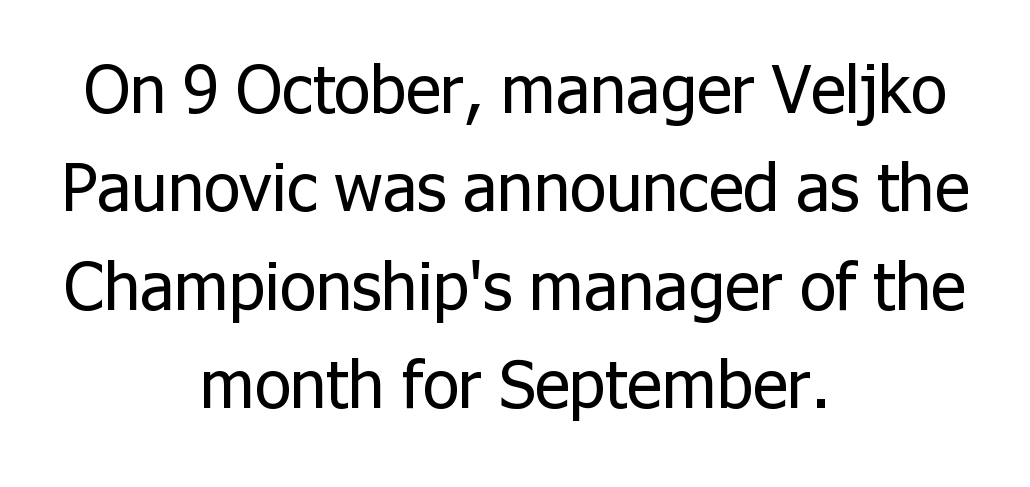
The whitespace from short lines is split evenly between both sides. A typesetter would call this proportional, since set widths differ per character. Look at the bottom of the vertical strokes: they stop flat, with no serifs. The line-height multiplier appears to be the usual default.
